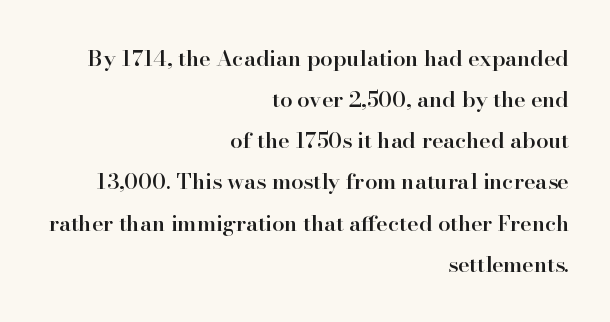
{"italic": "no", "bold": "semi", "underline": "no", "align": "right", "line_spacing_ratio": 1.87, "letter_spacing": "normal", "letter_spacing_em": 0.0, "glyph_px": 22}
